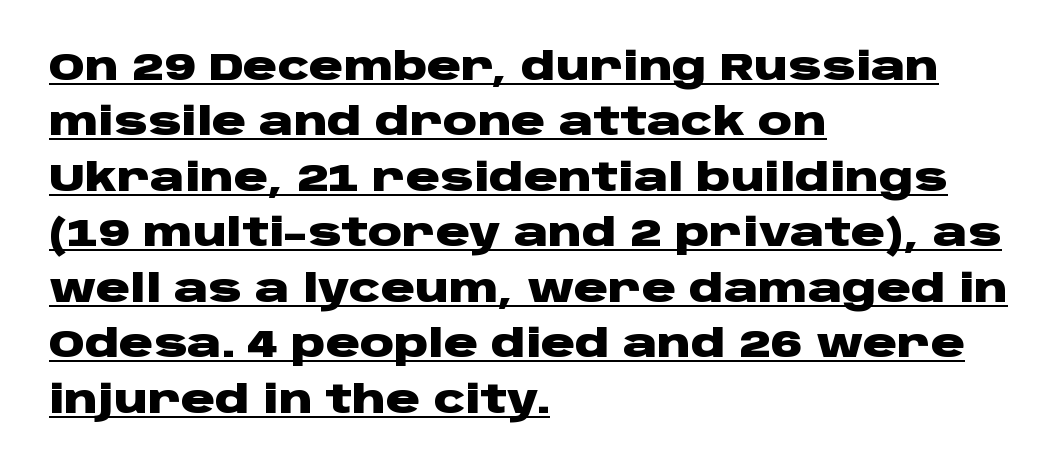
Q: Is the text bold? A: Yes.
Q: Is the text italic (slanted)? A: No, it is upright.
Q: Is the typeface a serif or a sans-serif typeface? A: Sans-serif.
Q: Is the text underlined? A: Yes.
Q: How is the paragraph aligned? A: Left-aligned.
Q: Is the spacing between letters normal or unusually wide? A: Normal.
Q: Is the spacing between lines tight, normal or loose? A: Normal.
Q: Width (condensed, normal, or wide)? A: Wide.
Q: Stroke contrast? A: Low.
Q: x-height? A: Large.
Q: Monospaced? A: No.
